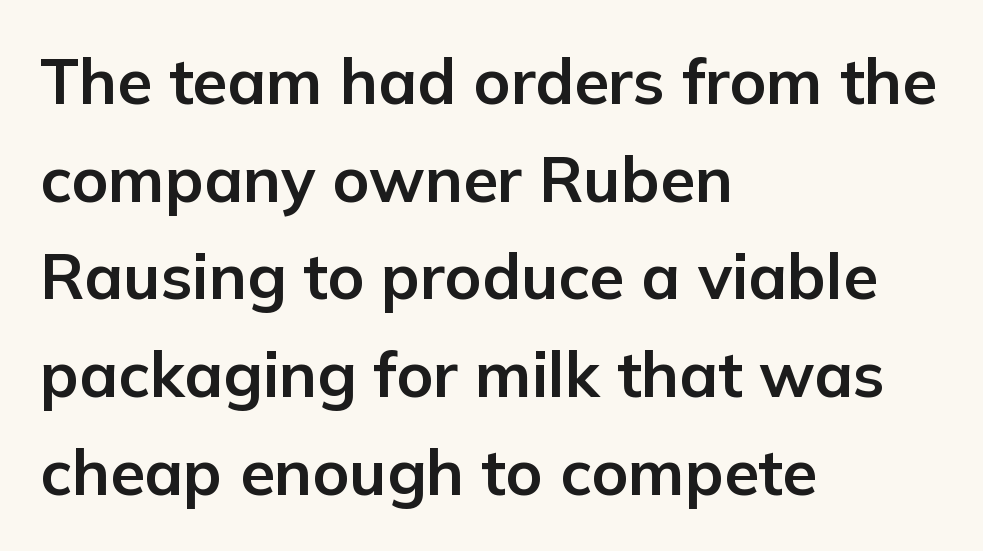
{"serif": "no", "italic": "no", "bold": "yes", "weight": "bold", "width": "normal", "stroke_contrast": "low", "x_height": "medium", "monospaced": "no", "underline": "no", "align": "left", "line_spacing": "normal", "line_spacing_ratio": 1.55, "letter_spacing": "normal", "letter_spacing_em": 0.0, "glyph_px": 63}
